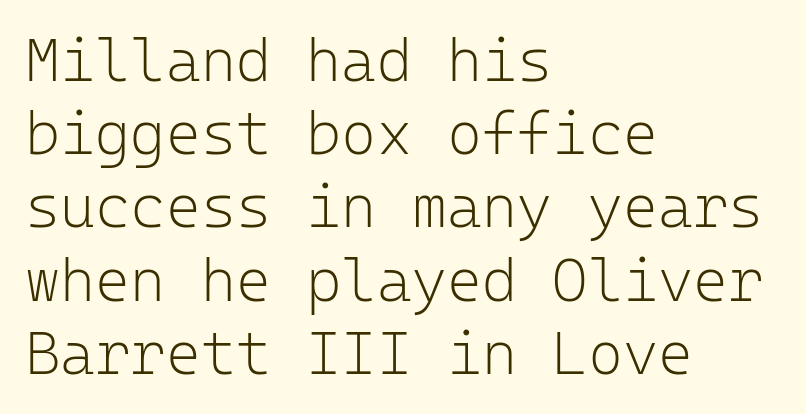
No chunkiness to these letters — they're not bold. Bare-footed words on every line. Is this a fixed-width face? Yes — each glyph sits in an identical cell. Observe the absence of serifs on each vertical stroke in this sample. Every stem runs plumb, perpendicular to the baseline. There is no visible air inserted between adjacent glyphs.
